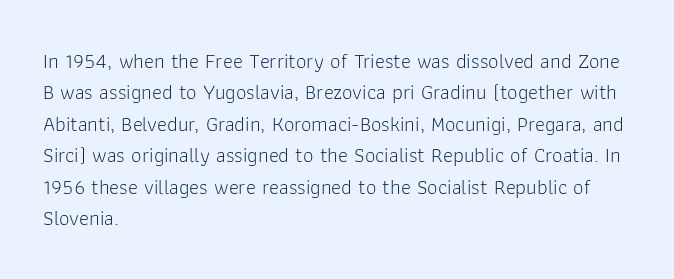
Each row of text sits above clean, open space. Italic? Not at all — the glyphs are vertical. Typeset ragged right — the left edge is the straight one. Each word holds together tightly as a unit, with standard inter-letter gaps. Interline gaps are of average width in this sample.
